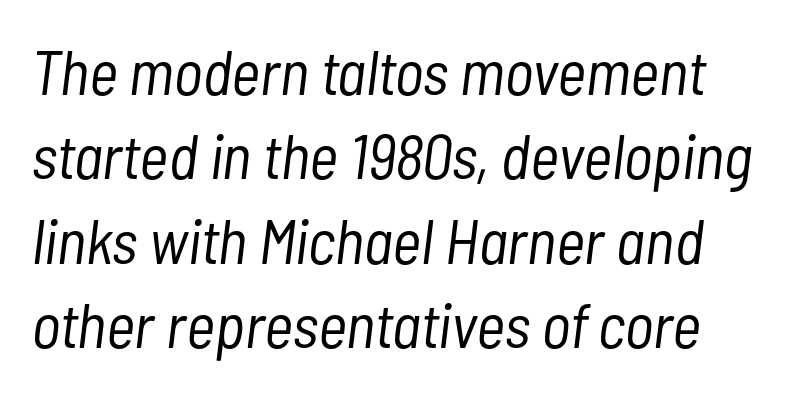
Q: Is the text bold? A: No.
Q: Is the text italic (slanted)? A: Yes, it leans right by about 7 degrees.
Q: Is the text underlined? A: No.
Q: Is the spacing between letters normal or unusually wide? A: Normal.
Q: Is the spacing between lines tight, normal or loose? A: Normal.
Q: Width (condensed, normal, or wide)? A: Condensed.
Q: Stroke contrast? A: Low.
Q: x-height? A: Medium.
Q: Monospaced? A: No.
